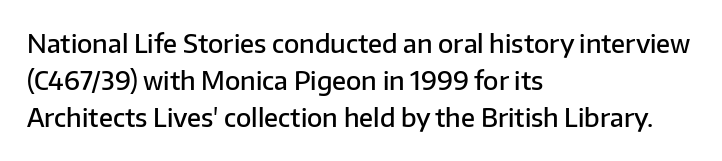
Normally led — the rows are evenly, conventionally spaced. Strokes here are thickened, but only to semibold level. Tracking value appears to be zero — textbook default spacing. A roman cut, with each character standing at attention. Teacher's note: observe the even left margin — that is flush-left alignment.
